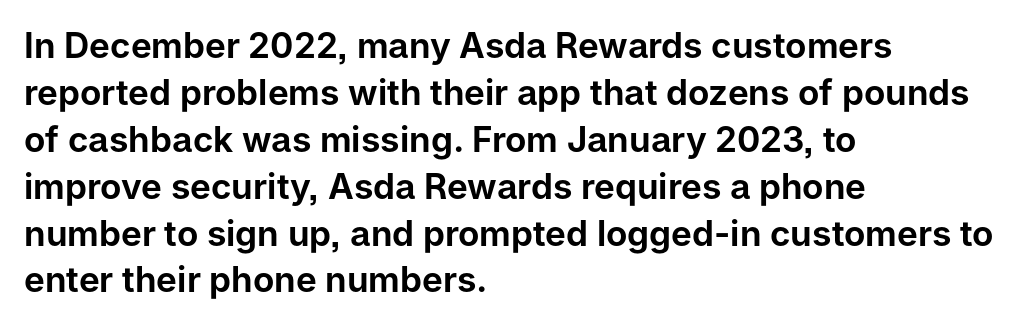
{"serif": "no", "italic": "no", "width": "normal", "stroke_contrast": "low", "x_height": "medium", "monospaced": "no", "underline": "no", "align": "left", "line_spacing": "normal", "line_spacing_ratio": 1.34, "letter_spacing": "normal", "letter_spacing_em": 0.0, "glyph_px": 35}
